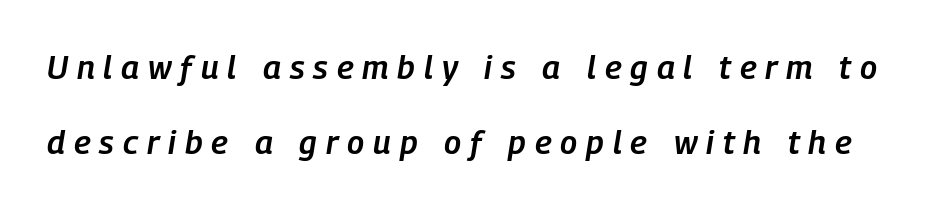
The image shows 33 px semibold, condensed type, italic (leaning right); set loose line spacing (2.26x), unusually wide letter spacing (+0.27 em), not underlined; low stroke contrast and a medium x-height.
